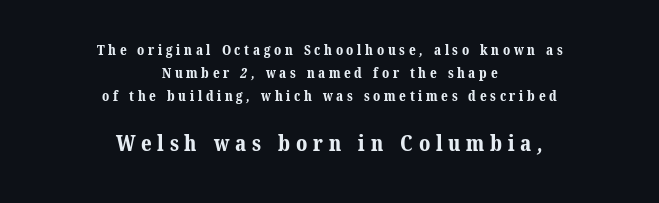
How would I describe the line gaps? Plain and ordinary. Block two is the big one; block one sits smaller above it. Check under the words: just untouched page. Heft: maximum for text — a bold. Inter-character spacing is expanded well beyond the font's built-in metrics. The text block is weighted toward neither margin, spreading evenly from the middle.
